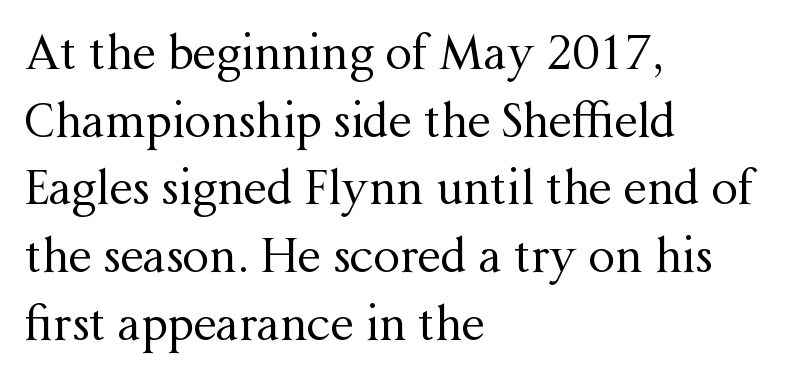
{"serif": "yes", "italic": "no", "bold": "no", "weight": "regular", "width": "normal", "stroke_contrast": "medium", "x_height": "medium", "monospaced": "no", "underline": "no", "align": "left", "line_spacing": "normal", "line_spacing_ratio": 1.44, "letter_spacing": "normal", "letter_spacing_em": 0.0, "glyph_px": 47}
